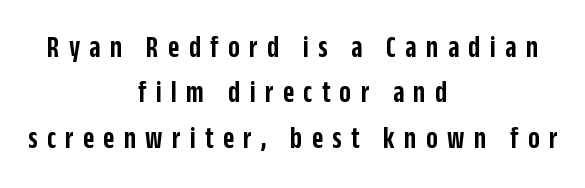
The image shows 31 px semibold, condensed sans-serif type, upright; set centered, normal line spacing (1.46x), unusually wide letter spacing (+0.3 em), not underlined; low stroke contrast and a large x-height.
